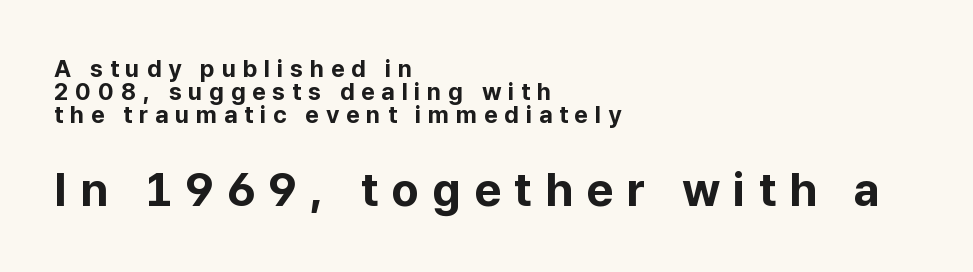
Q: Is the text bold? A: Yes.
Q: Is the text italic (slanted)? A: No, it is upright.
Q: Is the typeface a serif or a sans-serif typeface? A: Sans-serif.
Q: Is the text underlined? A: No.
Q: How is the paragraph aligned? A: Left-aligned.
Q: Is the spacing between letters normal or unusually wide? A: Unusually wide.
Q: Is the spacing between lines tight, normal or loose? A: Tight.
Q: Which block of text is set in a larger size, the first (top) or the second (bottom)? A: The second (bottom) one.
Q: Width (condensed, normal, or wide)? A: Normal.
Q: Stroke contrast? A: Low.
Q: x-height? A: Medium.
Q: Monospaced? A: No.
